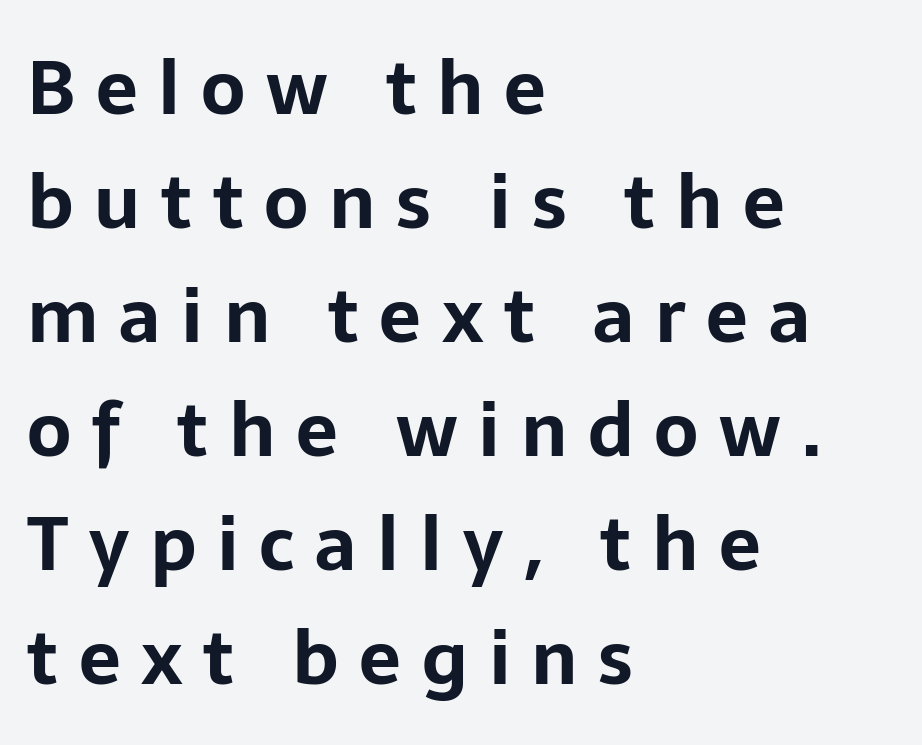
The image shows 74 px bold sans-serif type, upright; set left-aligned, normal line spacing (1.54x), unusually wide letter spacing (+0.28 em), not underlined; low stroke contrast and a medium x-height.
